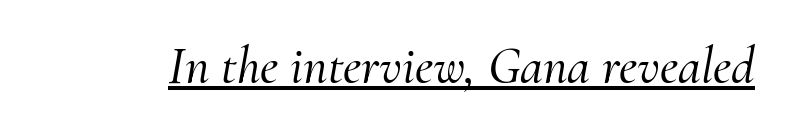
Quick note: italic. Underlined type. Does the type have serifs? Yes, each stem ends in a small foot. Is the letter spacing exaggerated? No — it looks like the ordinary default. You could not count columns in this text — the font is proportionally spaced.
